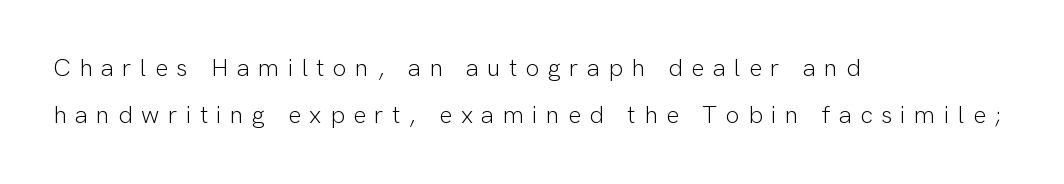
Only glyphs here, with clear space below each row. If you drew a line through each stem, it would be perfectly vertical. Line starts are locked; line ends wander. Summary of weight: not heavy and not bold. Words appear elongated and porous because spacing is wide.
